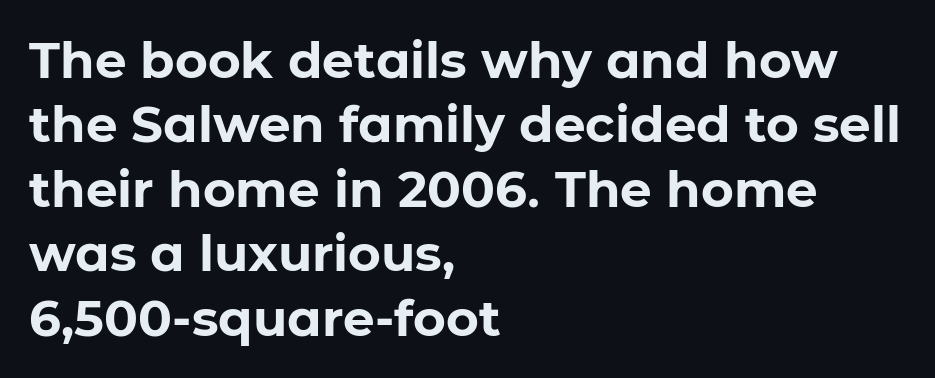
{"serif": "no", "italic": "no", "bold": "yes", "weight": "bold", "width": "normal", "stroke_contrast": "low", "x_height": "medium", "monospaced": "no", "underline": "no", "align": "left", "line_spacing": "normal", "line_spacing_ratio": 1.29, "letter_spacing": "normal", "letter_spacing_em": 0.0, "glyph_px": 50}
